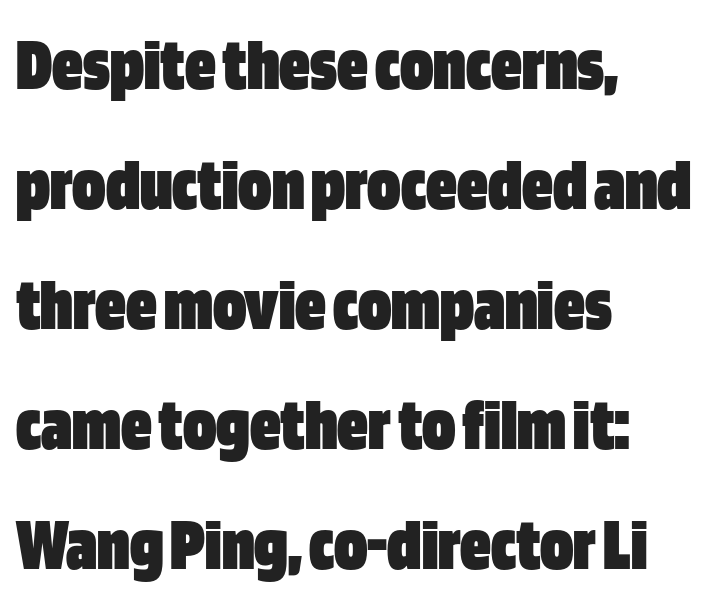
The image shows 76 px heavy, condensed sans-serif type, upright; set left-aligned, normal line spacing (1.58x), normal letter spacing, not underlined; low stroke contrast and a large x-height.
